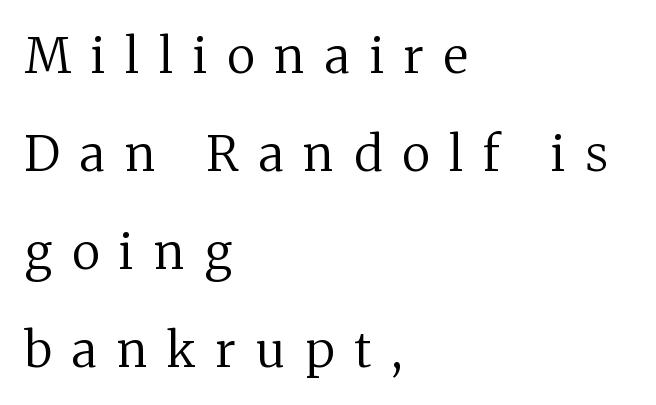
Q: Is the text bold? A: No.
Q: Is the text italic (slanted)? A: No, it is upright.
Q: Is the typeface a serif or a sans-serif typeface? A: Serif.
Q: Is the text underlined? A: No.
Q: How is the paragraph aligned? A: Left-aligned.
Q: Is the spacing between letters normal or unusually wide? A: Unusually wide.
Q: Is the spacing between lines tight, normal or loose? A: Loose.
Q: Width (condensed, normal, or wide)? A: Normal.
Q: Stroke contrast? A: Medium.
Q: x-height? A: Medium.
Q: Monospaced? A: No.
